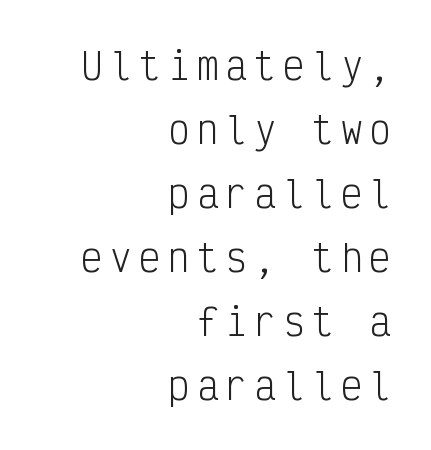
The image shows 36 px light, condensed sans-serif type, upright, monospaced; set right-aligned, line spacing 1.78x, unusually wide letter spacing (+0.2 em), not underlined; low stroke contrast and a medium x-height.
